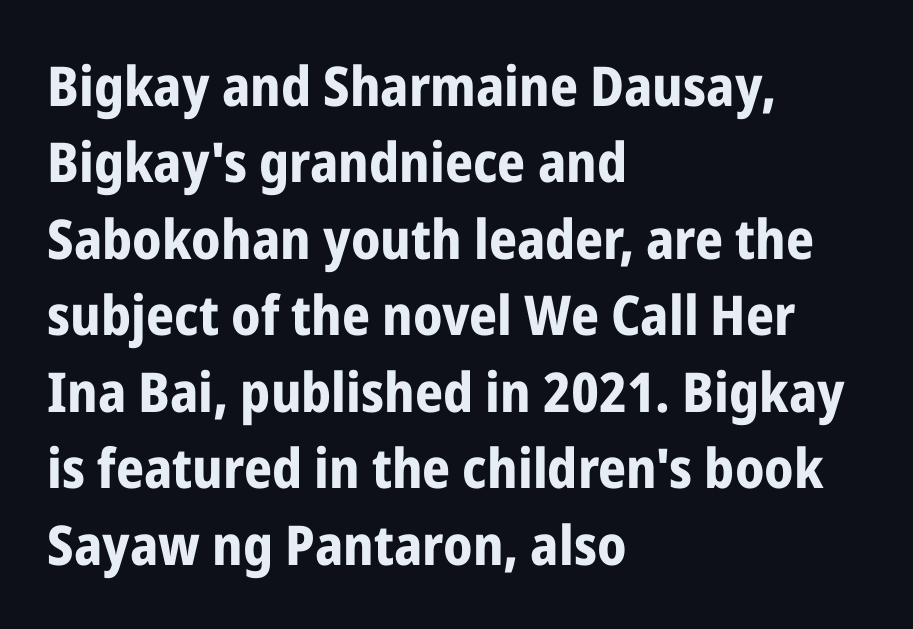
The image shows 55 px bold, condensed sans-serif type, upright; set left-aligned, normal line spacing (1.39x), normal letter spacing, not underlined; low stroke contrast and a medium x-height.
